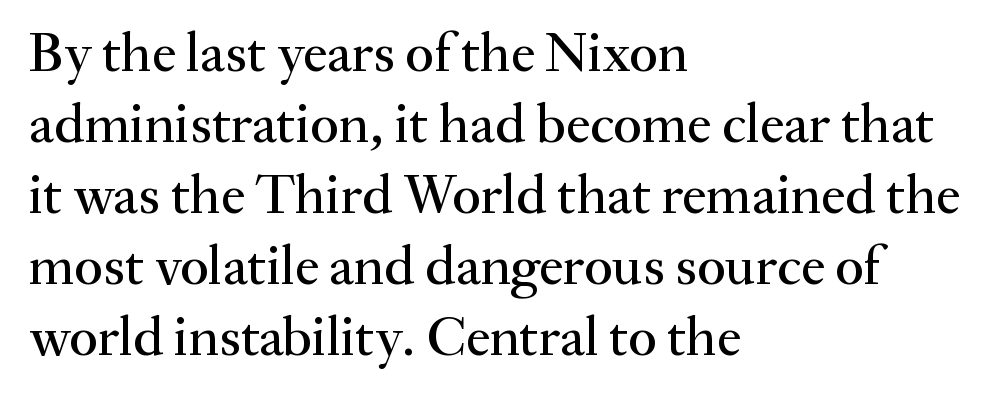
The image shows 55 px serif type, upright; set left-aligned, normal line spacing (1.29x), normal letter spacing, not underlined; medium stroke contrast and a small x-height.
